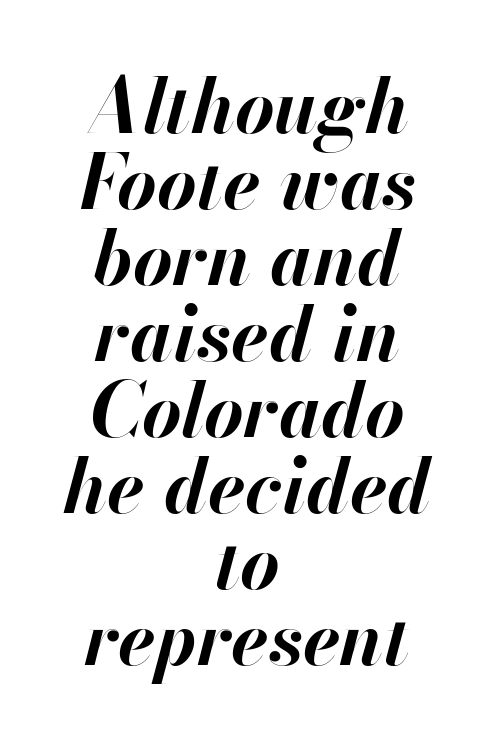
Q: Is the text bold? A: Yes.
Q: Is the text italic (slanted)? A: Yes, it leans right by about 13 degrees.
Q: Is the text underlined? A: No.
Q: How is the paragraph aligned? A: Centered.
Q: Is the spacing between letters normal or unusually wide? A: Normal.
Q: Is the spacing between lines tight, normal or loose? A: Tight.
Q: Width (condensed, normal, or wide)? A: Normal.
Q: Stroke contrast? A: High.
Q: x-height? A: Small.
Q: Monospaced? A: No.
